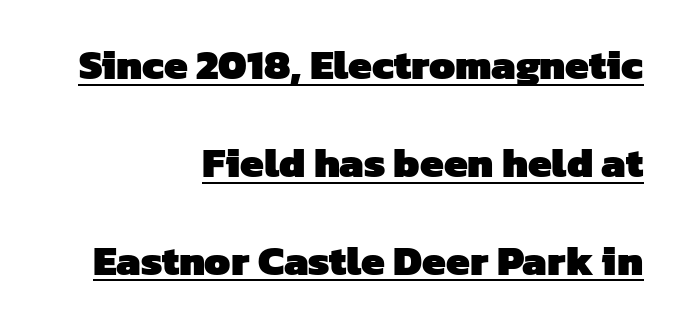
{"serif": "no", "bold": "yes", "weight": "heavy", "width": "normal", "stroke_contrast": "low", "x_height": "medium", "monospaced": "no", "underline": "yes", "align": "right", "line_spacing": "loose", "line_spacing_ratio": 2.33, "letter_spacing": "normal", "letter_spacing_em": 0.0, "glyph_px": 42}
